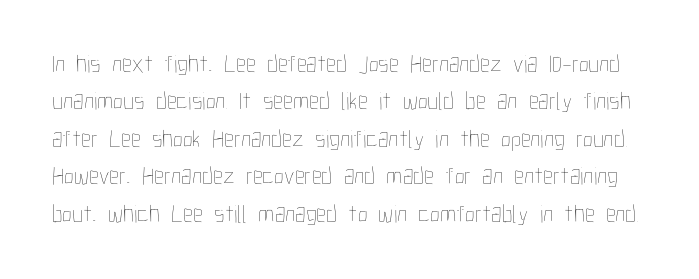
Style check: upright. Descenders are the only things crossing below the line. Stems here are at most as thick as an everyday book face. In terms of letterspacing, this is plain default setting. Vertical spacing — default.
